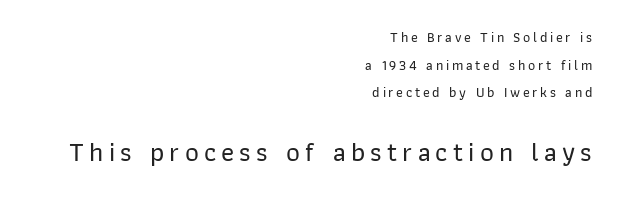
Note: smaller setting up top, larger setting below. Plain, unruled lines of type. Compared with a flush-left layout, this one pins lines to the opposite, right side. Italic? Not at all — the glyphs are vertical.
